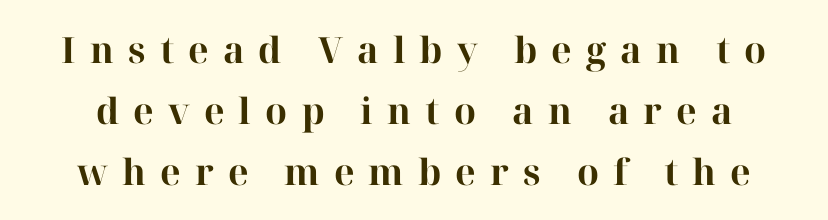
Q: Is the text bold? A: Yes.
Q: Is the text italic (slanted)? A: No, it is upright.
Q: Is the typeface a serif or a sans-serif typeface? A: Serif.
Q: Is the text underlined? A: No.
Q: Is the spacing between letters normal or unusually wide? A: Unusually wide.
Q: Is the spacing between lines tight, normal or loose? A: Normal.
Q: Width (condensed, normal, or wide)? A: Normal.
Q: Stroke contrast? A: High.
Q: x-height? A: Medium.
Q: Monospaced? A: No.
